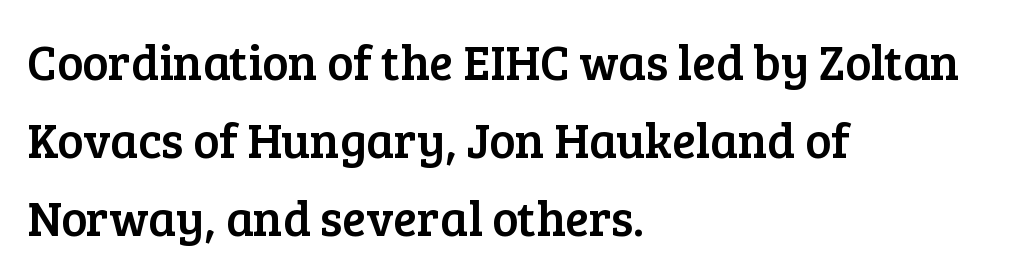
The image shows 49 px serif type, upright; set left-aligned, normal line spacing (1.59x), normal letter spacing, not underlined; low stroke contrast and a medium x-height.
